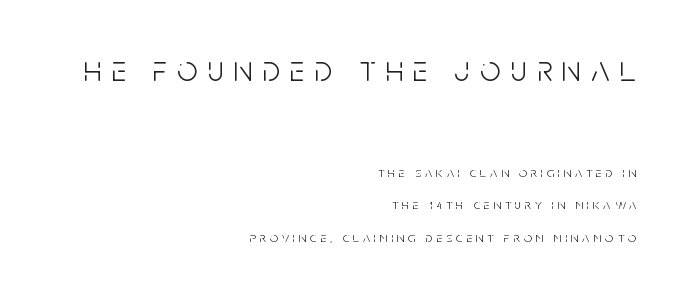
The image shows 36 px light, condensed sans-serif type, upright; set right-aligned, loose line spacing (2.31x), unusually wide letter spacing (+0.28 em), not underlined; the first (top) block is 2.57x larger; low stroke contrast and a large x-height.
